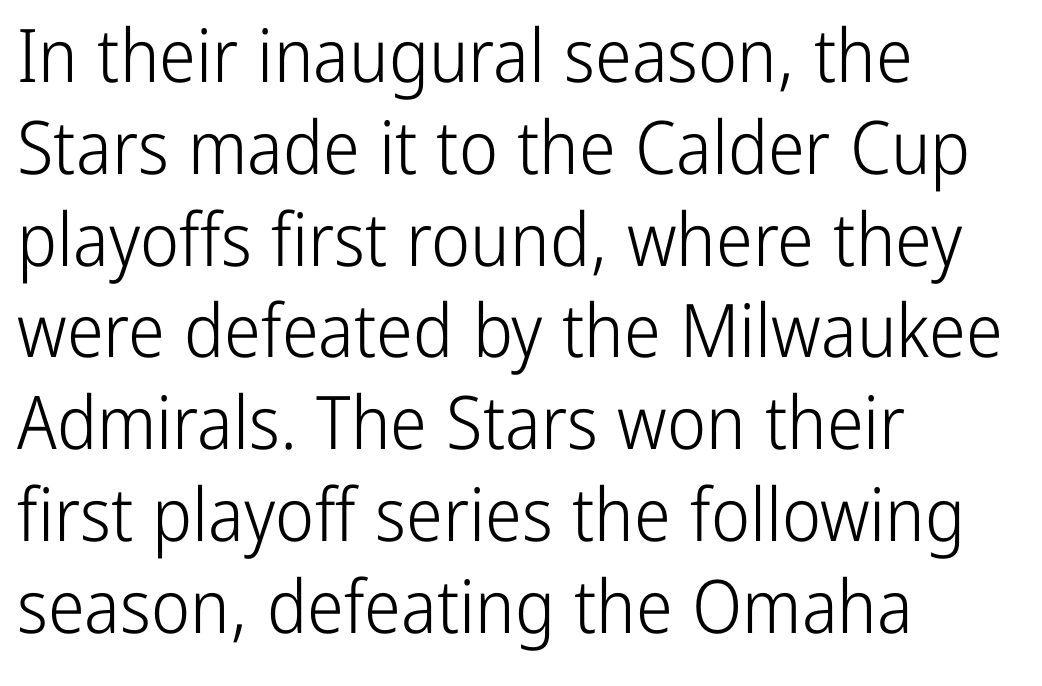
{"serif": "no", "italic": "no", "bold": "no", "weight": "light", "width": "condensed", "stroke_contrast": "low", "x_height": "medium", "monospaced": "no", "underline": "no", "align": "left", "line_spacing_ratio": 1.24, "letter_spacing": "normal", "letter_spacing_em": 0.0, "glyph_px": 74}
